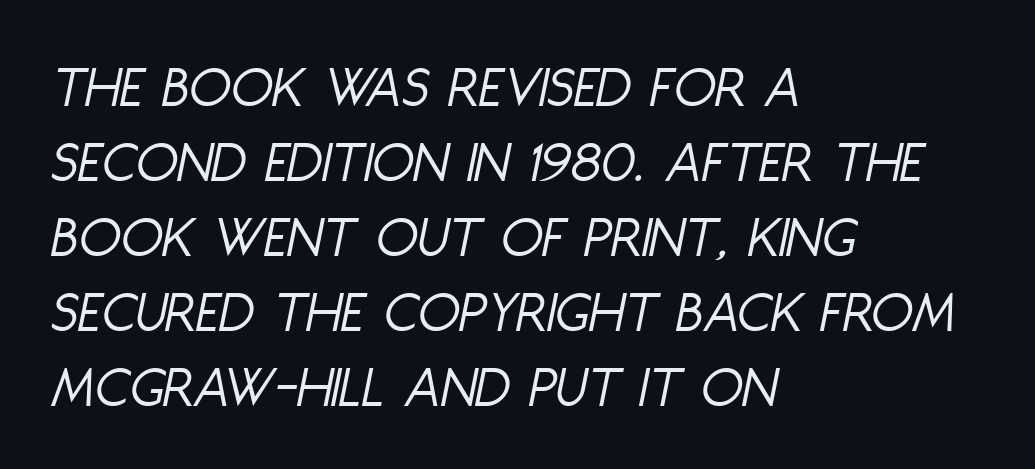
{"italic": "yes", "lean": "right", "slant_degrees": 11, "bold": "no", "weight": "light", "width": "condensed", "stroke_contrast": "low", "x_height": "large", "monospaced": "no", "underline": "no", "align": "left", "line_spacing_ratio": 1.23, "letter_spacing": "normal", "letter_spacing_em": 0.0, "glyph_px": 61}
